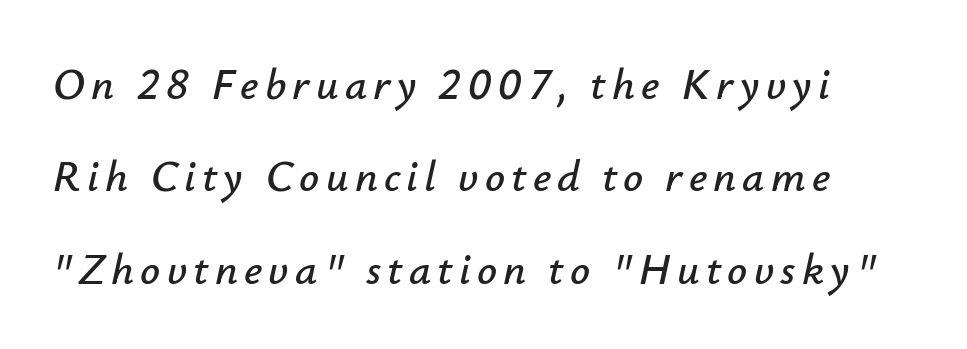
Q: Is the text italic (slanted)? A: Yes, it leans right by about 12 degrees.
Q: Is the text underlined? A: No.
Q: Is the spacing between lines tight, normal or loose? A: Loose.
Q: Width (condensed, normal, or wide)? A: Normal.
Q: Stroke contrast? A: Low.
Q: x-height? A: Small.
Q: Monospaced? A: No.
